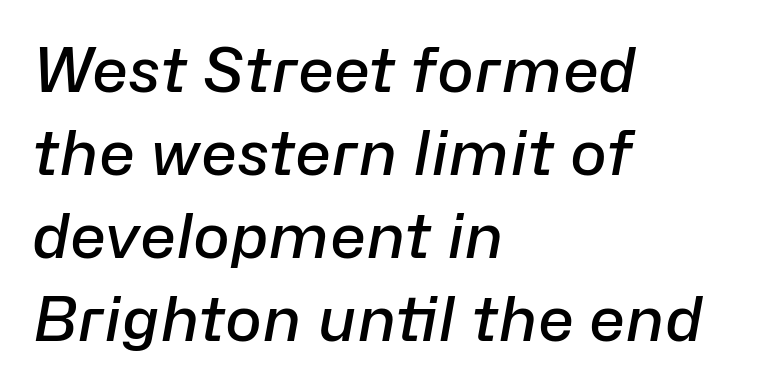
Every letter is mildly thick-stroked: semibold rather than bold. In terms of leading, this rendering sits right in the middle. This sample uses an oblique cut, with every glyph tilted off the vertical. Think of a printed novel: that variable character pitch is what you see here.
